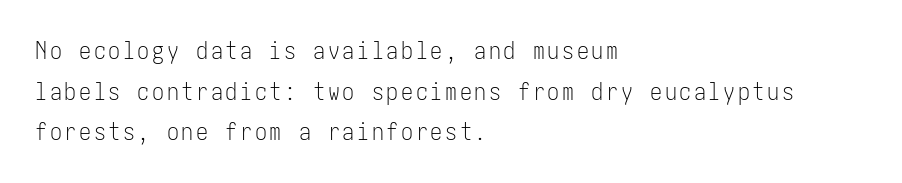
Q: Is the text bold? A: No.
Q: Is the text italic (slanted)? A: No, it is upright.
Q: Is the text underlined? A: No.
Q: How is the paragraph aligned? A: Left-aligned.
Q: Is the spacing between lines tight, normal or loose? A: Normal.
